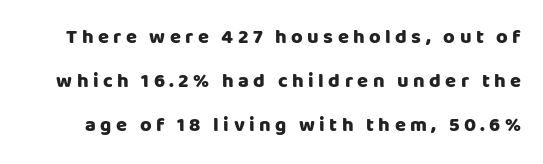
The image shows 20 px bold type, upright; set loose line spacing (2.21x), unusually wide letter spacing (+0.22 em), not underlined.
